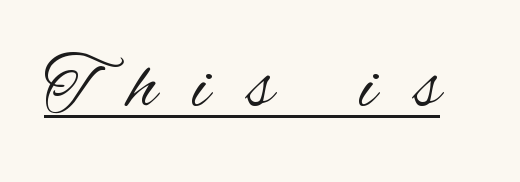
{"serif": "no", "bold": "no", "weight": "regular", "width": "condensed", "stroke_contrast": "medium", "x_height": "small", "monospaced": "no", "underline": "yes", "letter_spacing": "wide", "letter_spacing_em": 0.49, "glyph_px": 74}
